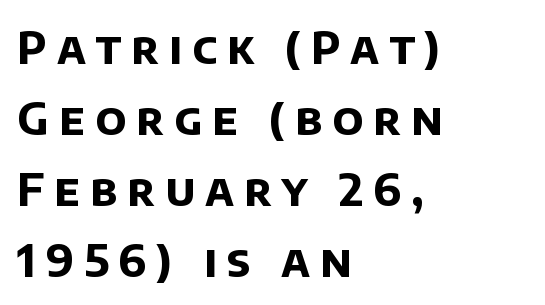
Q: Is the text bold? A: Yes.
Q: Is the typeface a serif or a sans-serif typeface? A: Sans-serif.
Q: Is the text underlined? A: No.
Q: How is the paragraph aligned? A: Left-aligned.
Q: Is the spacing between letters normal or unusually wide? A: Unusually wide.
Q: Is the spacing between lines tight, normal or loose? A: Normal.
Q: Width (condensed, normal, or wide)? A: Normal.
Q: Stroke contrast? A: Low.
Q: x-height? A: Large.
Q: Monospaced? A: No.
